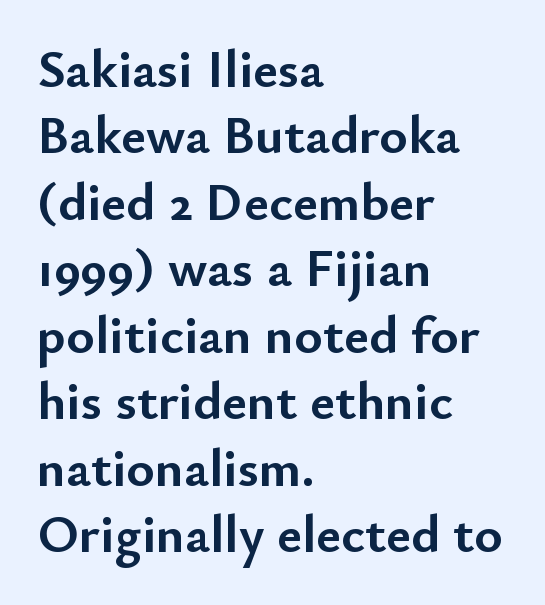
The letters advance in unequal steps, a hallmark of proportional type. Does the lettering tilt? It doesn't — this is upright. These lines keep a tight, regular rhythm from letter to letter. Quick note: underline off.
